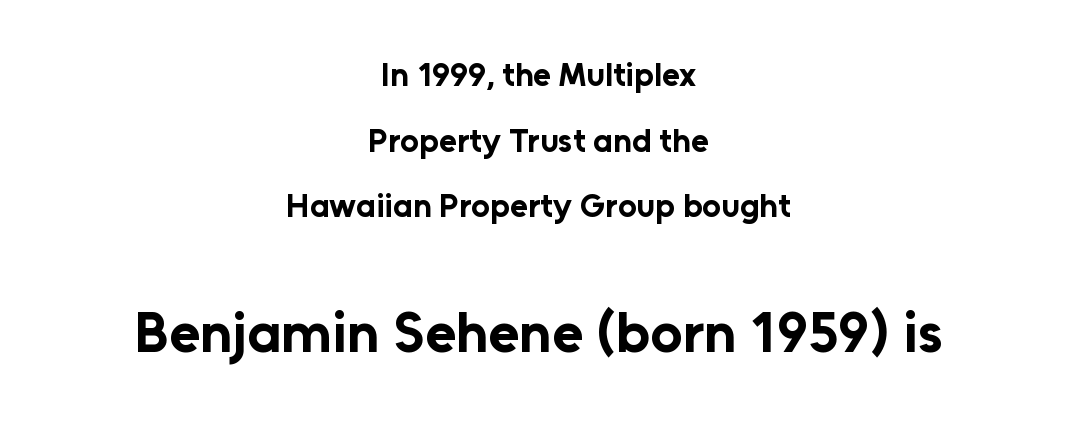
{"serif": "no", "italic": "no", "bold": "yes", "weight": "bold", "width": "normal", "stroke_contrast": "low", "x_height": "medium", "monospaced": "no", "underline": "no", "align": "center", "line_spacing": "loose", "line_spacing_ratio": 1.99, "letter_spacing": "normal", "letter_spacing_em": 0.0, "larger_block": "second", "size_ratio": 1.73, "glyph_px": 57}
